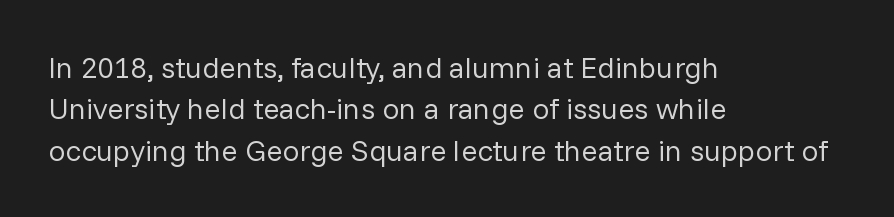
{"serif": "no", "italic": "no", "bold": "no", "weight": "regular", "width": "normal", "stroke_contrast": "low", "x_height": "medium", "monospaced": "no", "underline": "no", "align": "left", "line_spacing": "normal", "line_spacing_ratio": 1.38, "letter_spacing": "normal", "letter_spacing_em": 0.0, "glyph_px": 30}
